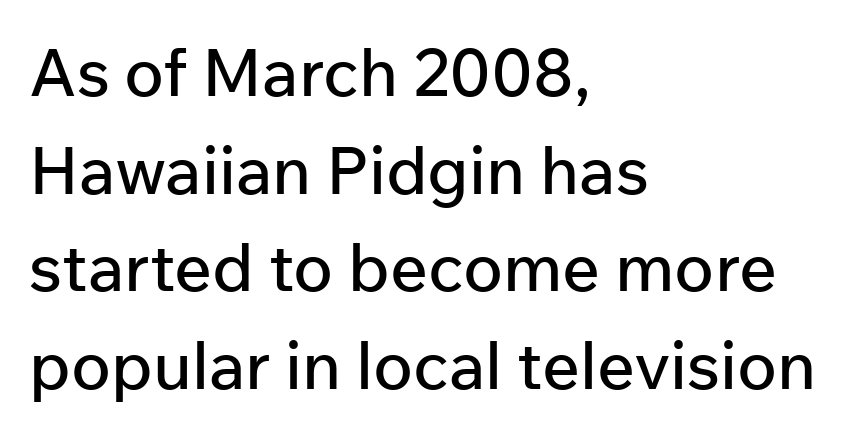
{"serif": "no", "italic": "no", "width": "normal", "stroke_contrast": "low", "x_height": "medium", "monospaced": "no", "underline": "no", "align": "left", "line_spacing": "normal", "line_spacing_ratio": 1.48, "letter_spacing": "normal", "letter_spacing_em": 0.0, "glyph_px": 66}
